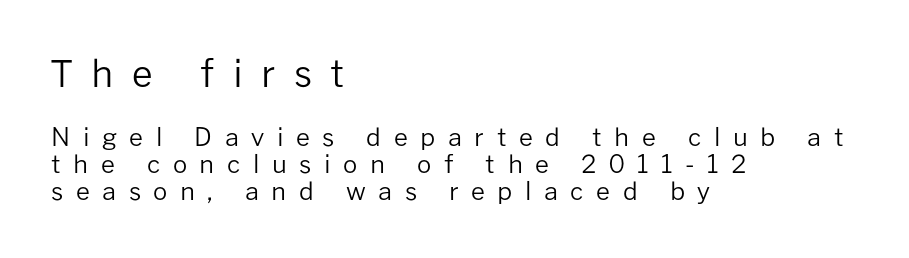
{"serif": "no", "italic": "no", "bold": "no", "weight": "regular", "width": "normal", "stroke_contrast": "low", "x_height": "medium", "monospaced": "no", "underline": "no", "align": "left", "line_spacing": "tight", "line_spacing_ratio": 1.09, "letter_spacing": "wide", "letter_spacing_em": 0.5, "larger_block": "first", "size_ratio": 1.48, "glyph_px": 37}
